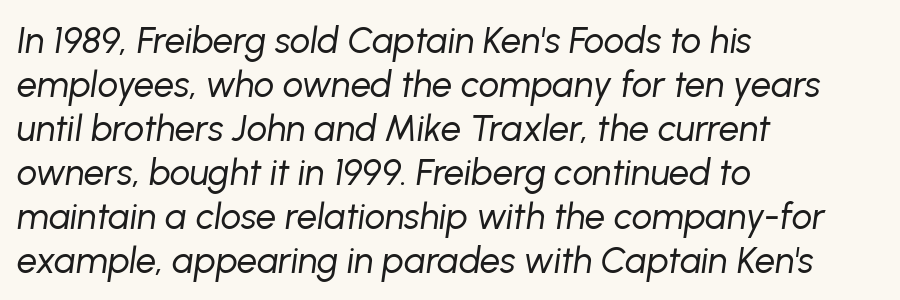
Q: Is the text bold? A: No.
Q: Is the text italic (slanted)? A: Yes, it leans right by about 8 degrees.
Q: Is the text underlined? A: No.
Q: How is the paragraph aligned? A: Left-aligned.
Q: Is the spacing between letters normal or unusually wide? A: Normal.
Q: Width (condensed, normal, or wide)? A: Normal.
Q: Stroke contrast? A: Low.
Q: x-height? A: Medium.
Q: Monospaced? A: No.
